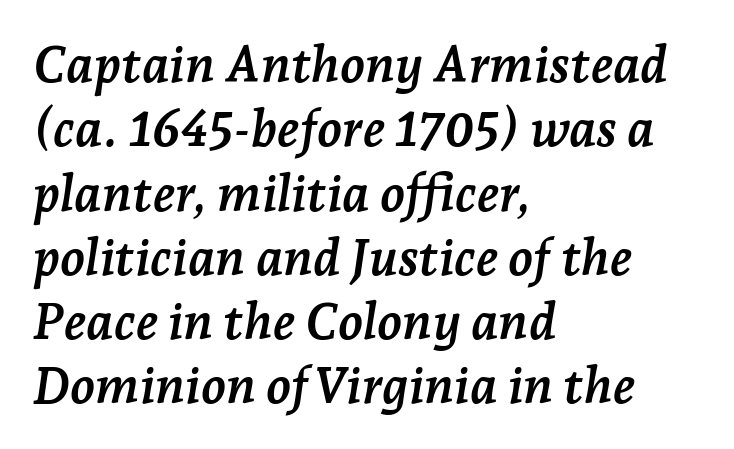
The image shows 51 px semibold serif type, italic (leaning right); set left-aligned, normal line spacing (1.26x), normal letter spacing, not underlined; low stroke contrast and a medium x-height.
